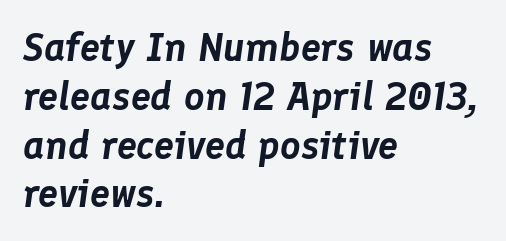
Q: Is the text italic (slanted)? A: Yes, it leans right by about 8 degrees.
Q: Is the text underlined? A: No.
Q: How is the paragraph aligned? A: Left-aligned.
Q: Is the spacing between letters normal or unusually wide? A: Normal.
Q: Width (condensed, normal, or wide)? A: Normal.
Q: Stroke contrast? A: Low.
Q: x-height? A: Medium.
Q: Monospaced? A: No.
